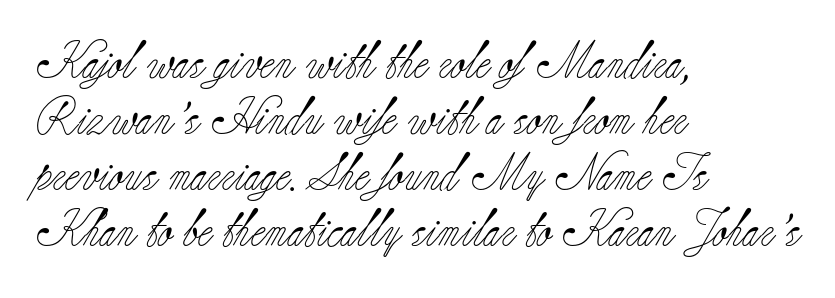
Clear beneath every line of the passage. The typesetting does not lean heavy: it is not bold. Is this a sans? No — the strokes have serifs. Leading matches the norm, producing a regular column.
